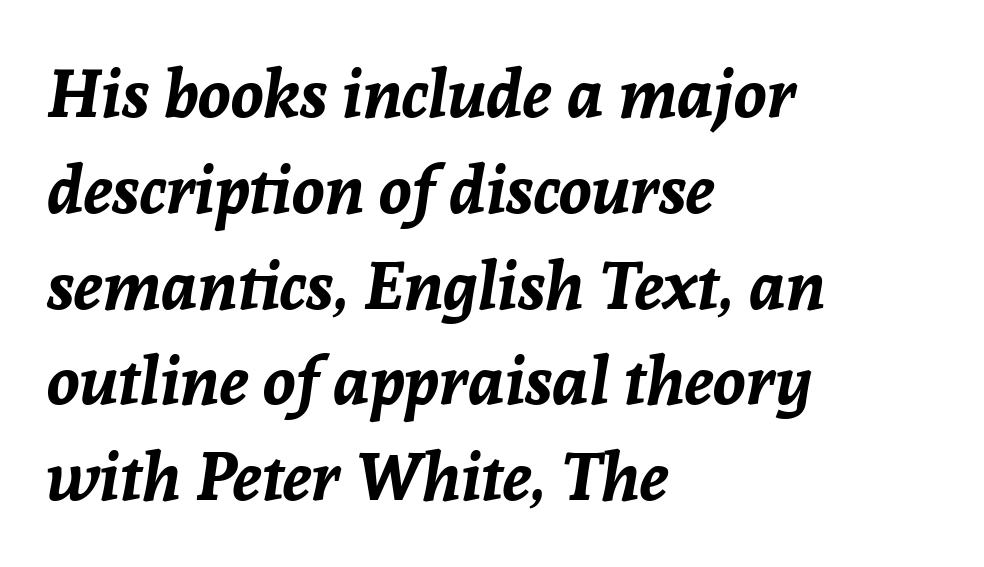
{"italic": "yes", "lean": "right", "slant_degrees": 8, "bold": "yes", "weight": "bold", "width": "normal", "stroke_contrast": "low", "x_height": "medium", "monospaced": "no", "underline": "no", "align": "left", "line_spacing": "normal", "line_spacing_ratio": 1.43, "letter_spacing": "normal", "letter_spacing_em": 0.0, "glyph_px": 67}
